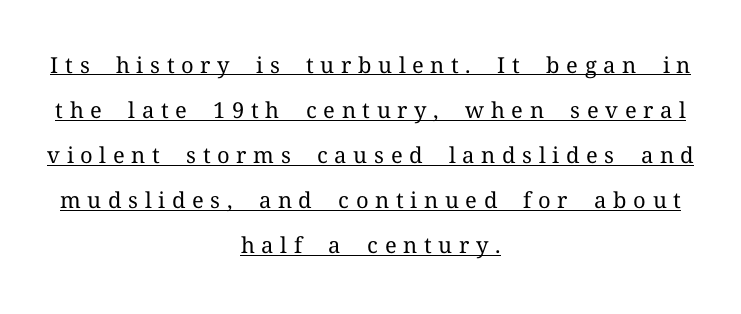
{"italic": "no", "bold": "no", "underline": "yes", "align": "center", "line_spacing": "loose", "line_spacing_ratio": 2.05, "letter_spacing": "wide", "letter_spacing_em": 0.3, "glyph_px": 22}
